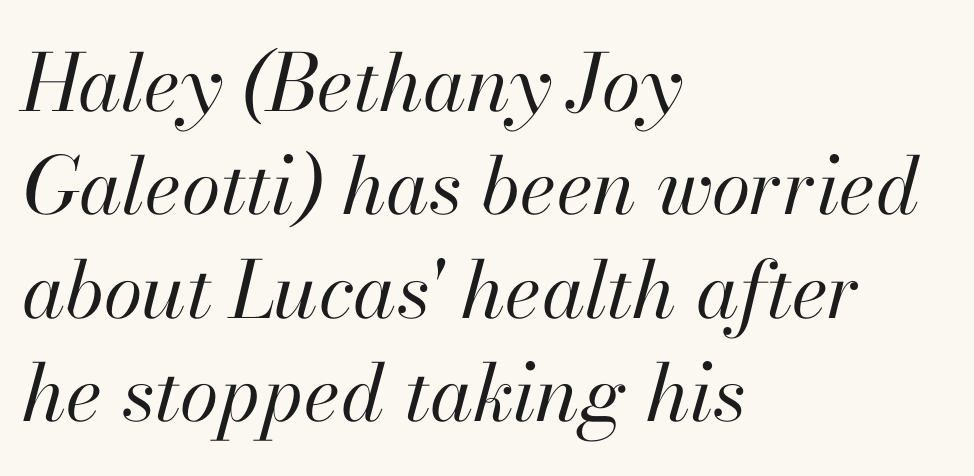
The letters are slanted; this is an italic face. A normal amount of white space separates one row of letters from the next. Compared with typical body copy, the letter spacing here is the same. The face used here is proportionally spaced, like ordinary book or web type. A clean baseline with only descenders dipping below it.
